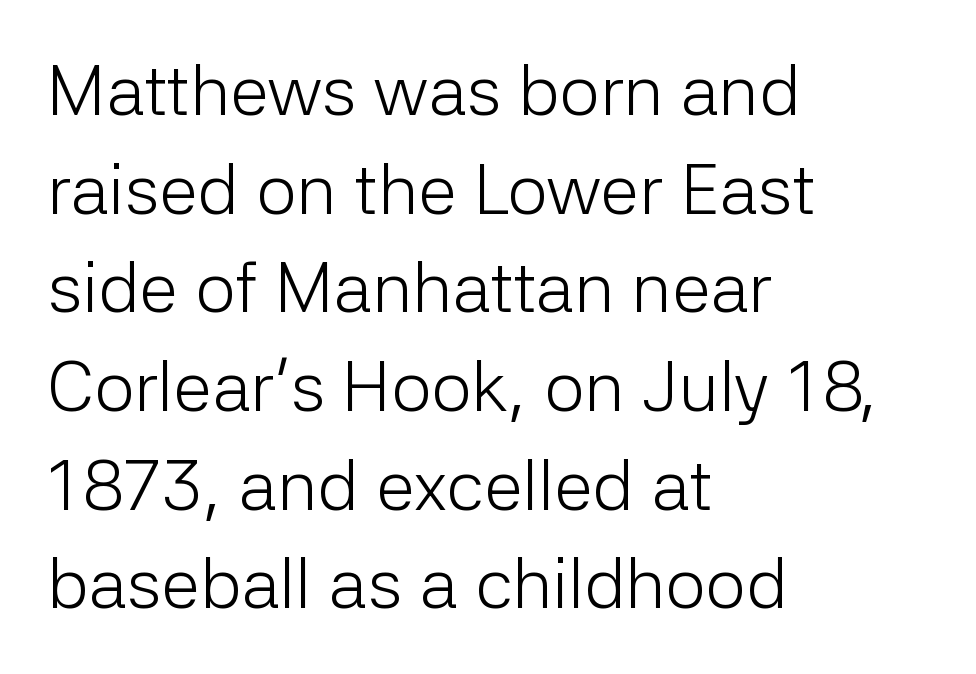
No italicization has been applied; the sample stays upright. Interline gaps are of average width in this sample. These lines are composed in type without serifs. The area under the type is left untouched. Is the letter spacing exaggerated? No — it looks like the ordinary default. Horizontally, the lines are justified to the leading edge only.
